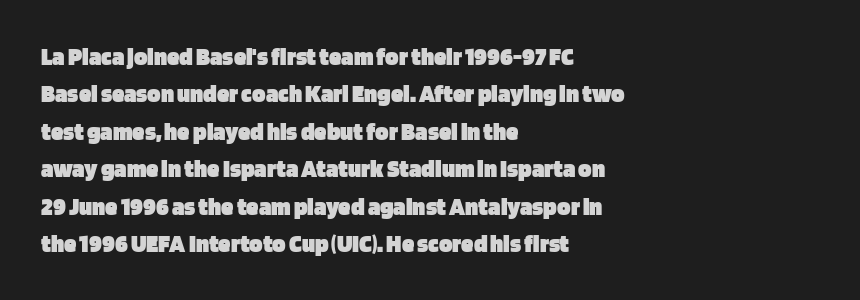
Baseline-to-baseline distance is the conventional proportion of letter height. The typesetter chose a ragged-right arrangement here. The zone under the glyphs is completely vacant. Typesetter's note: full bold, strokes at maximum text heaviness. In terms of posture, this sample is upright. The horizontal fit of the characters is conventional and even.
